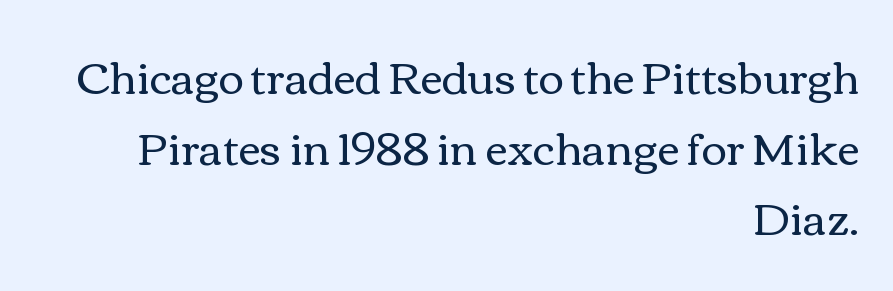
The image shows 43 px regular-weight, wide type, upright; set right-aligned, normal line spacing (1.64x), normal letter spacing, not underlined; a medium x-height.
